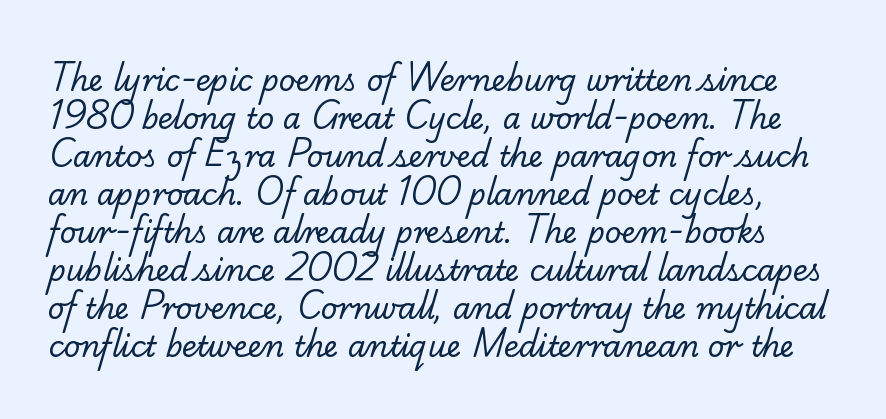
Q: Is the text bold? A: No.
Q: Is the text underlined? A: No.
Q: Is the spacing between letters normal or unusually wide? A: Normal.
Q: Is the spacing between lines tight, normal or loose? A: Normal.
Q: Width (condensed, normal, or wide)? A: Normal.
Q: Stroke contrast? A: Low.
Q: x-height? A: Small.
Q: Monospaced? A: No.
